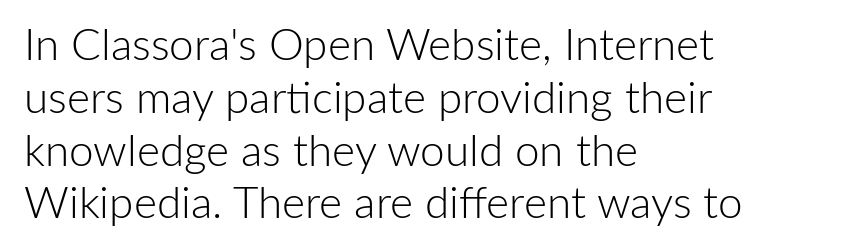
The area under the type is left untouched. The specimen reads as upright at a glance. The paragraph shown leans on its left margin. Compared with a typical body face, this is equally light or lighter still. Tracking value appears to be zero — textbook default spacing. The face used here is proportionally spaced, like ordinary book or web type.
